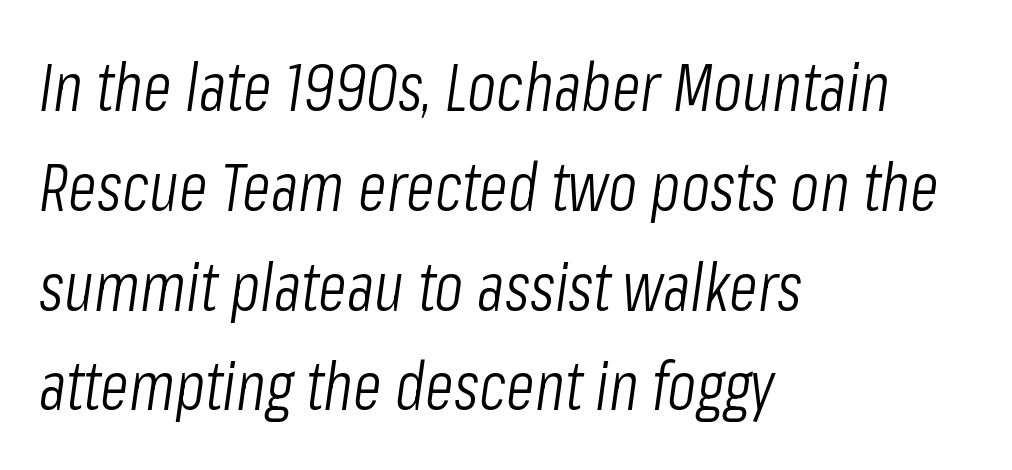
Does the lettering tilt? It does — this is italic. Nobody drew a line under any word here. These lines are rendered in a variable-pitch font. The passage is arranged the way most books set body copy — flush left. Here the glyphs are tracked normally, forming tight word shapes. A quiet, ordinary-to-light weight characterises the typeface.
